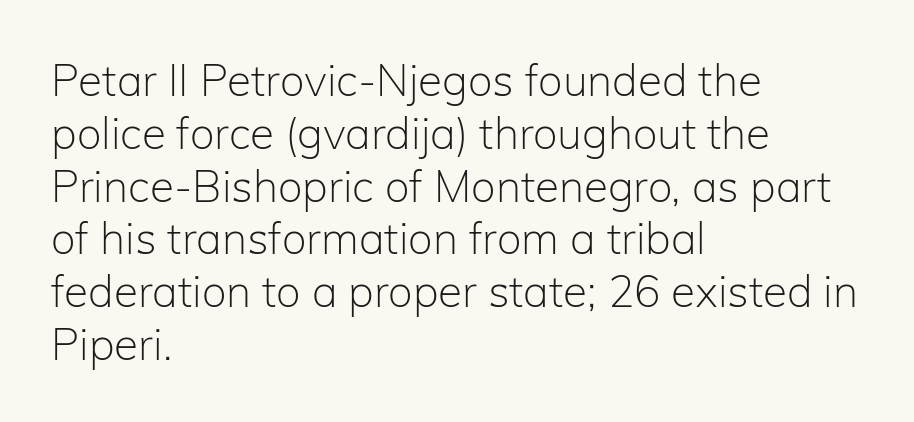
{"serif": "no", "italic": "no", "bold": "no", "weight": "light", "width": "normal", "stroke_contrast": "low", "x_height": "medium", "monospaced": "no", "underline": "no", "align": "left", "line_spacing_ratio": 1.2, "letter_spacing": "normal", "letter_spacing_em": 0.0, "glyph_px": 44}
